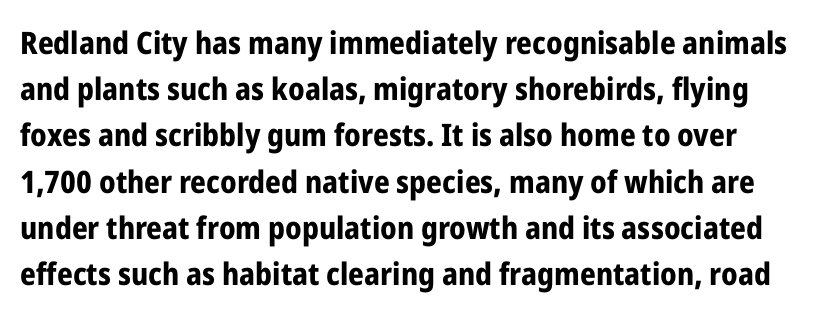
Q: Is the text bold? A: Yes.
Q: Is the text italic (slanted)? A: No, it is upright.
Q: Is the typeface a serif or a sans-serif typeface? A: Sans-serif.
Q: Is the text underlined? A: No.
Q: Is the spacing between letters normal or unusually wide? A: Normal.
Q: Is the spacing between lines tight, normal or loose? A: Normal.
Q: Width (condensed, normal, or wide)? A: Condensed.
Q: Stroke contrast? A: Low.
Q: x-height? A: Medium.
Q: Monospaced? A: No.
